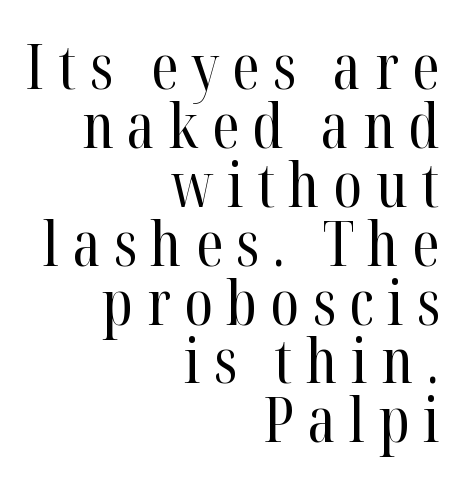
Line ends are locked; line starts wander. Whoever set this chose condensed vertical rhythm over breathing room. Rule under the text: the space is simply empty. Loose tracking; the words dissolve into strings of separated letters. The letters carry serifs — small finishing strokes at the ends of their stems. Stems and bowls with no extra thickness — not bold.
